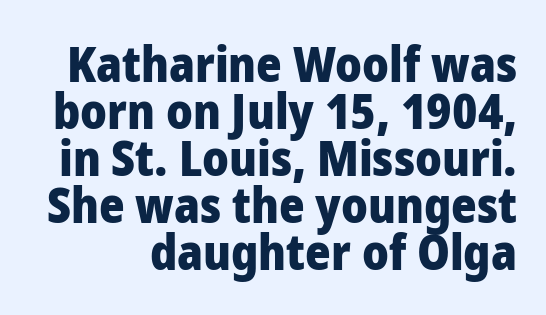
Every letter is thick-stroked: bold, no question. The string is rendered with underlining switched off. Think of a printed novel: that variable character pitch is what you see here. Are there feet on the stems? There aren't — it's a sans. Ordinary non-slanted type is in use.
